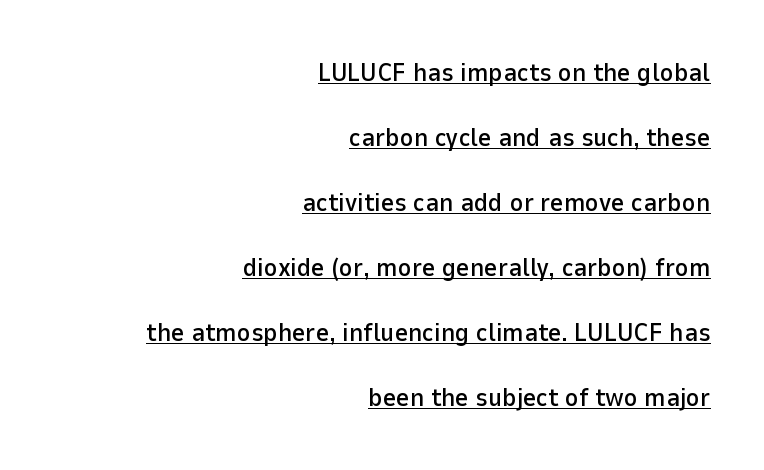
The image shows 26 px text type, upright; set right-aligned, loose line spacing (2.5x), normal letter spacing, underlined.
